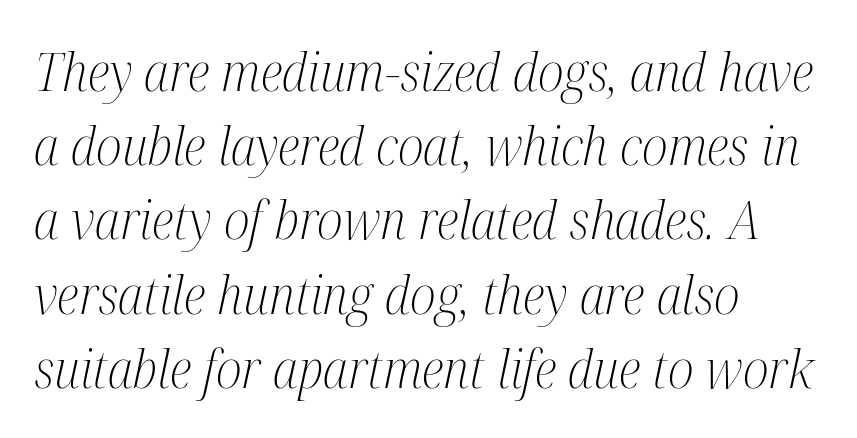
Q: Is the text bold? A: No.
Q: Is the text italic (slanted)? A: Yes, it leans right by about 12 degrees.
Q: Is the typeface a serif or a sans-serif typeface? A: Serif.
Q: Is the text underlined? A: No.
Q: How is the paragraph aligned? A: Left-aligned.
Q: Is the spacing between letters normal or unusually wide? A: Normal.
Q: Is the spacing between lines tight, normal or loose? A: Normal.
Q: Width (condensed, normal, or wide)? A: Condensed.
Q: Stroke contrast? A: Medium.
Q: x-height? A: Medium.
Q: Monospaced? A: No.
